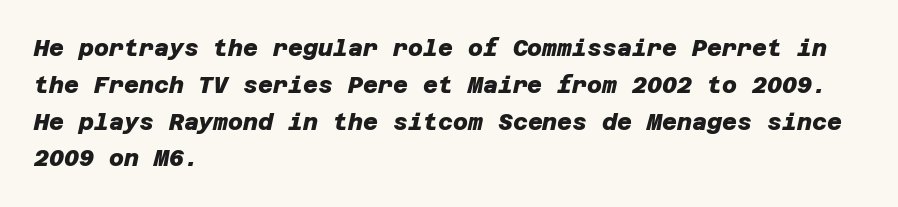
Weight check: bold — yes, fully. Honestly, the letter spacing is just normal — you wouldn't notice it. Lines of text with bare space underneath. Visually the block forms a straight wall on the left and a jagged coastline on the right. The block of text has a typical density, with ordinary space between rows.
